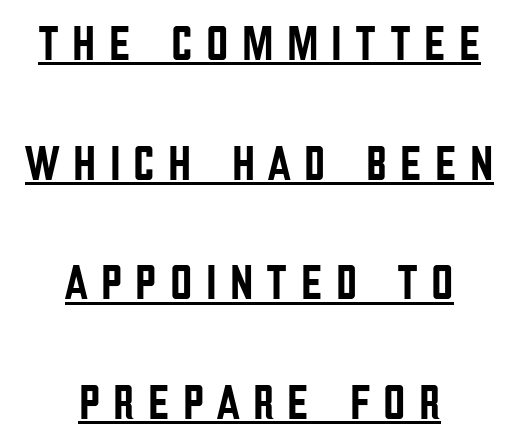
Q: Is the text italic (slanted)? A: No, it is upright.
Q: Is the typeface a serif or a sans-serif typeface? A: Sans-serif.
Q: Is the text underlined? A: Yes.
Q: How is the paragraph aligned? A: Centered.
Q: Is the spacing between letters normal or unusually wide? A: Unusually wide.
Q: Is the spacing between lines tight, normal or loose? A: Loose.
Q: Width (condensed, normal, or wide)? A: Condensed.
Q: Stroke contrast? A: Low.
Q: x-height? A: Large.
Q: Monospaced? A: No.
